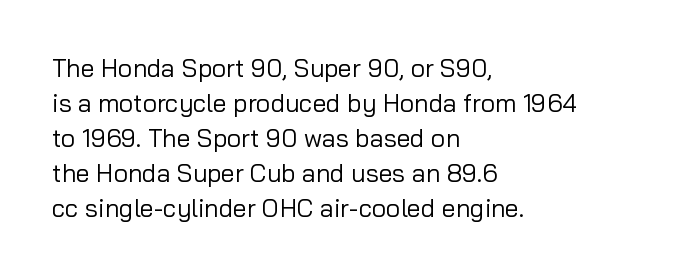
The image shows 25 px text type, upright; set left-aligned, normal line spacing (1.4x), normal letter spacing, not underlined.
